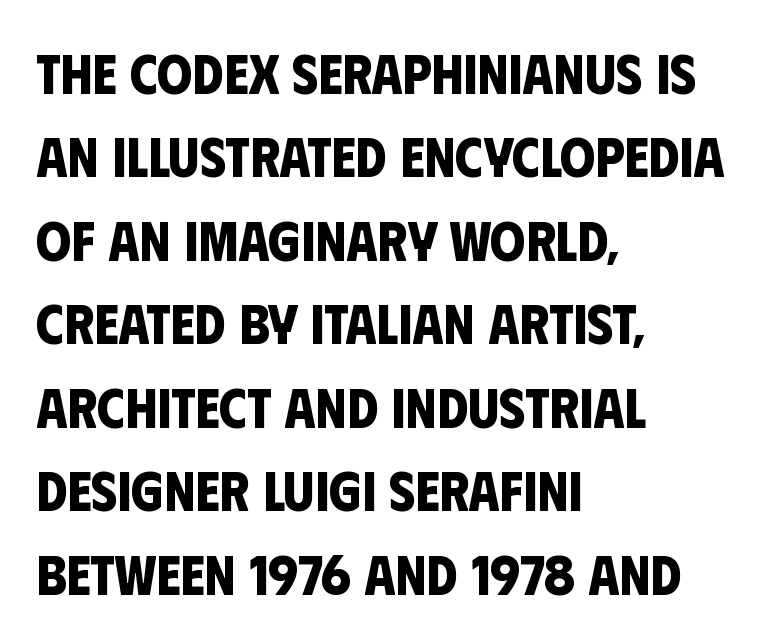
{"serif": "no", "bold": "yes", "weight": "bold", "width": "condensed", "stroke_contrast": "low", "x_height": "large", "monospaced": "no", "underline": "no", "align": "left", "line_spacing": "normal", "line_spacing_ratio": 1.49, "letter_spacing": "normal", "letter_spacing_em": 0.0, "glyph_px": 56}
